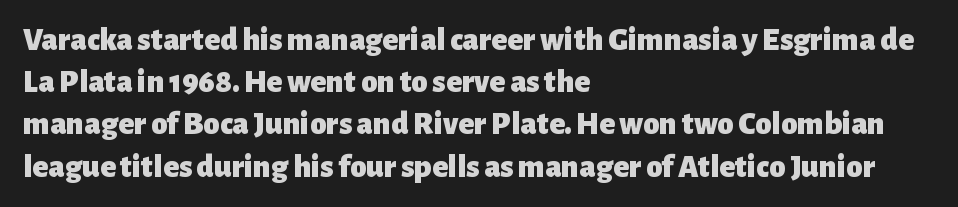
Q: Is the text bold? A: Yes.
Q: Is the text italic (slanted)? A: No, it is upright.
Q: Is the typeface a serif or a sans-serif typeface? A: Sans-serif.
Q: Is the text underlined? A: No.
Q: How is the paragraph aligned? A: Left-aligned.
Q: Is the spacing between letters normal or unusually wide? A: Normal.
Q: Is the spacing between lines tight, normal or loose? A: Normal.
Q: Width (condensed, normal, or wide)? A: Normal.
Q: Stroke contrast? A: Low.
Q: x-height? A: Medium.
Q: Monospaced? A: No.
